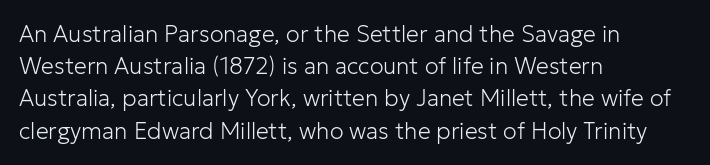
Q: Is the text bold? A: No.
Q: Is the text italic (slanted)? A: No, it is upright.
Q: Is the text underlined? A: No.
Q: How is the paragraph aligned? A: Left-aligned.
Q: Is the spacing between letters normal or unusually wide? A: Normal.
Q: Is the spacing between lines tight, normal or loose? A: Normal.
